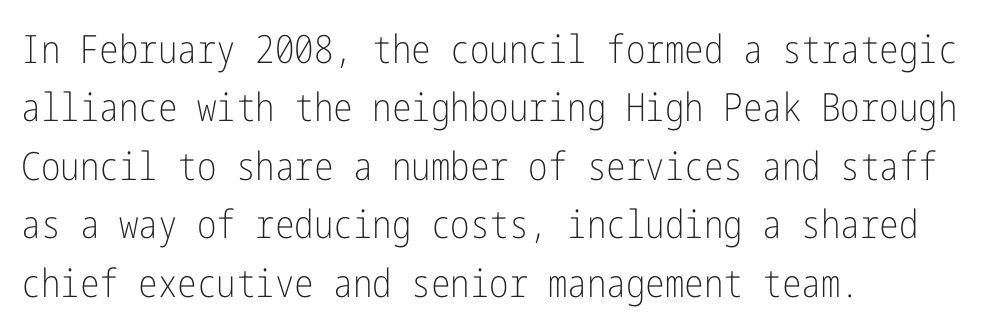
The image shows 39 px light, condensed sans-serif type, upright; set left-aligned, normal line spacing (1.5x), normal letter spacing, not underlined; low stroke contrast and a medium x-height.
